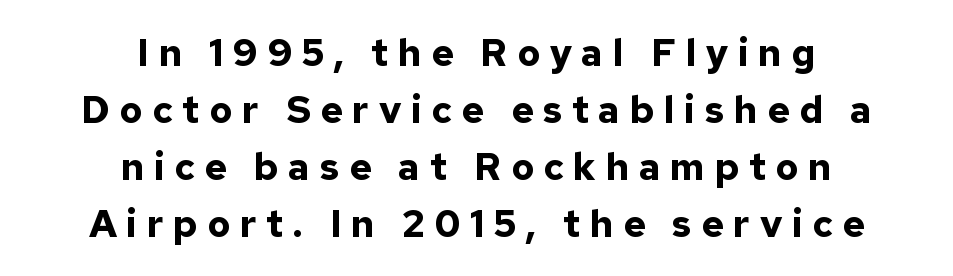
This sample keeps an unexceptional amount of space between lines. The characters display no serif detailing; their extremities are plain. As a designer I'd log this as weight 700, bold. A clean baseline with only descenders dipping below it.
